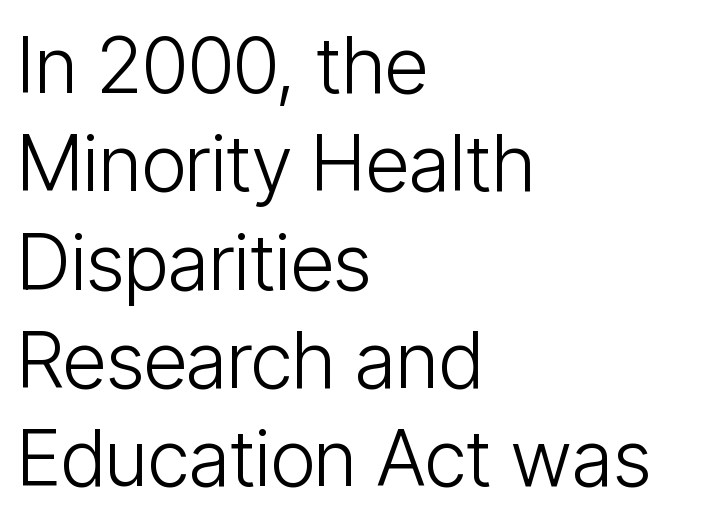
Q: Is the text bold? A: No.
Q: Is the text italic (slanted)? A: No, it is upright.
Q: Is the typeface a serif or a sans-serif typeface? A: Sans-serif.
Q: Is the text underlined? A: No.
Q: How is the paragraph aligned? A: Left-aligned.
Q: Is the spacing between letters normal or unusually wide? A: Normal.
Q: Is the spacing between lines tight, normal or loose? A: Normal.
Q: Width (condensed, normal, or wide)? A: Condensed.
Q: Stroke contrast? A: Low.
Q: x-height? A: Medium.
Q: Monospaced? A: No.
